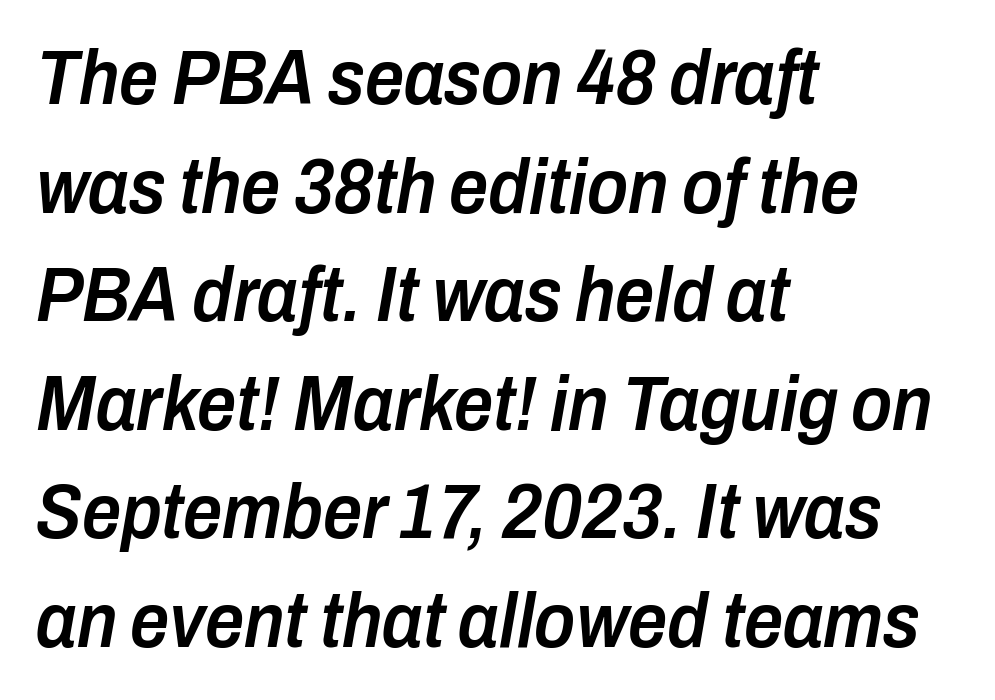
{"italic": "yes", "lean": "right", "slant_degrees": 10, "bold": "semi", "weight": "semibold", "width": "condensed", "stroke_contrast": "low", "x_height": "medium", "monospaced": "no", "underline": "no", "align": "left", "line_spacing": "normal", "line_spacing_ratio": 1.41, "letter_spacing": "normal", "letter_spacing_em": 0.0, "glyph_px": 77}
